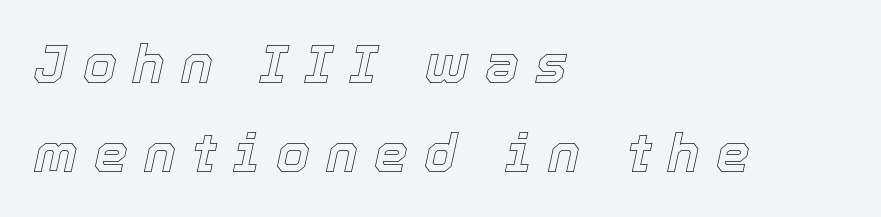
In CSS terms this would be text-align: left. There is plenty of visible air inserted between adjacent glyphs. The baseline area is clear. A typesetter would call this leading conventional body-copy spacing. The glyphs look as if they've been sheared to an angle. A typesetter would call this proportional, since set widths differ per character.
